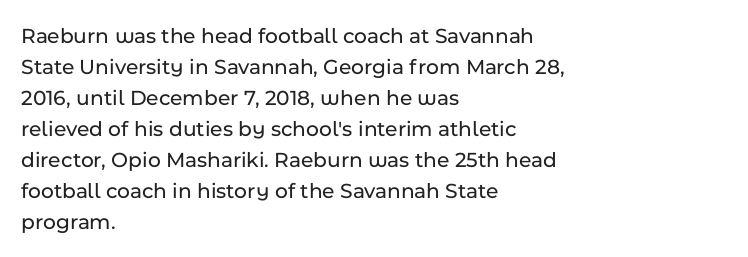
{"italic": "no", "underline": "no", "align": "left", "line_spacing": "normal", "line_spacing_ratio": 1.41, "letter_spacing": "normal", "letter_spacing_em": 0.0, "glyph_px": 22}
